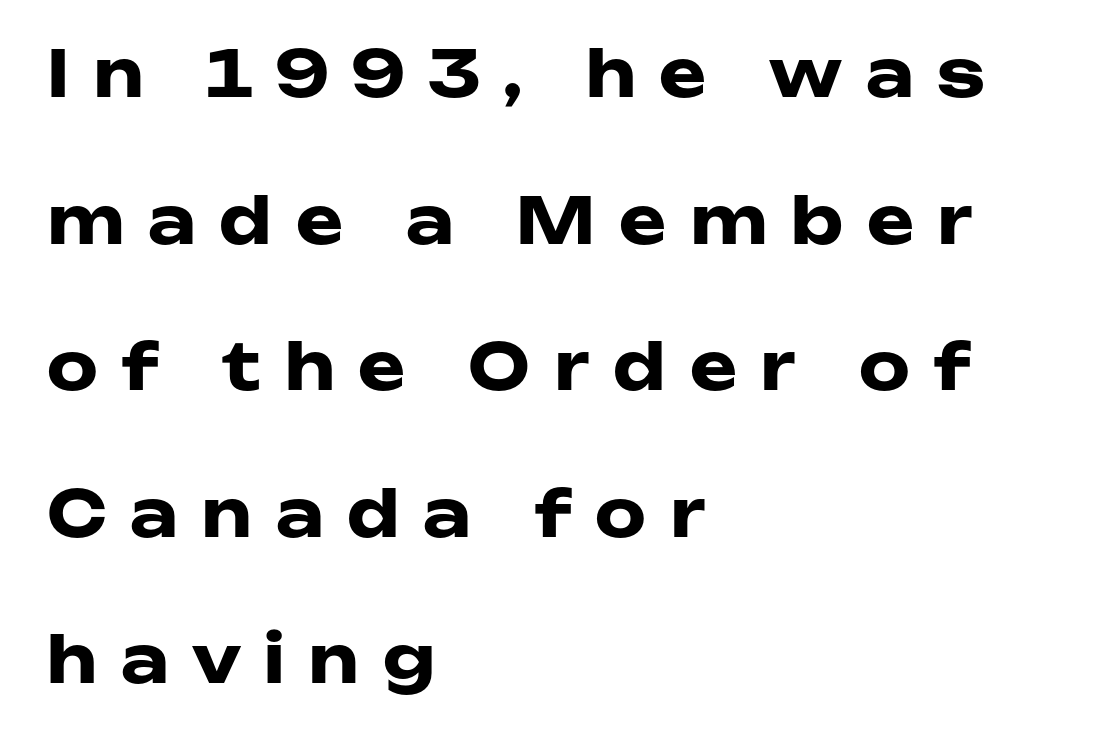
The tracking reads as deliberately expanded to a designer's eye. Glance below the letters and you will spot only blank space. The typography opts for an upright posture over an oblique one. Is the block centered? No — it sits flush against the left margin. Nope, no serifs anywhere on these letters.
